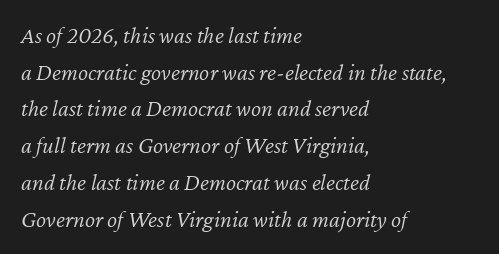
This is not heavy type; no bold has been used. Honestly, there is no underline to notice here at all. The glyphs look as if they've been sheared to an angle. The rag falls on the right side of this text block. Words appear dense and cohesive because spacing is normal. Leading matches the norm, producing a regular column.
